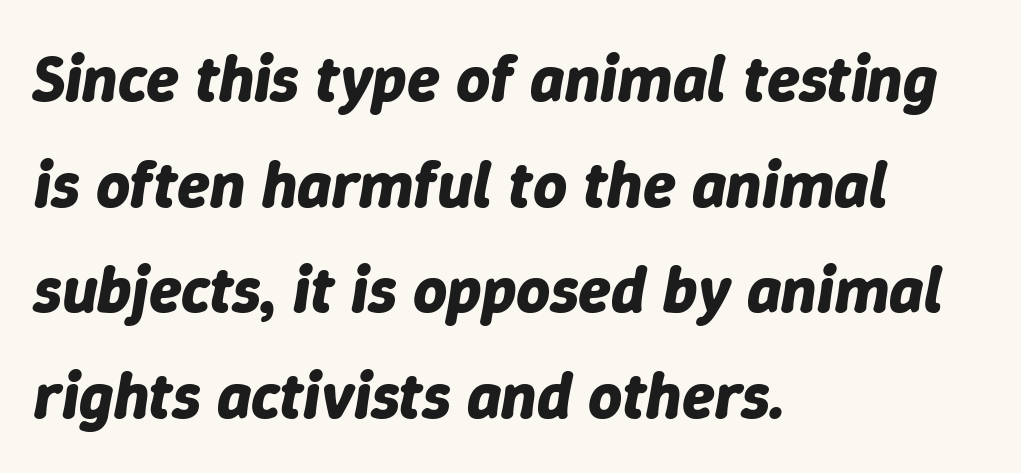
The image shows 66 px bold type, italic (leaning right); set left-aligned, normal line spacing (1.6x), normal letter spacing, not underlined; low stroke contrast and a medium x-height.
